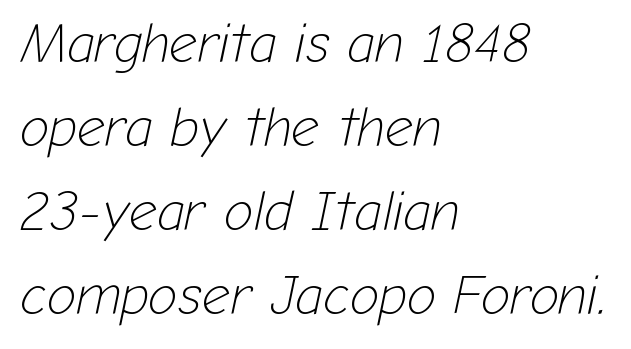
Spacing between characters is what you'd get straight out of the box. A light-to-regular cut is what we see here. The lines in this sample share a left origin and differ only in where they stop. Beneath every word, the page is bare. The lettering tilts uniformly, giving the passage an italic look.
